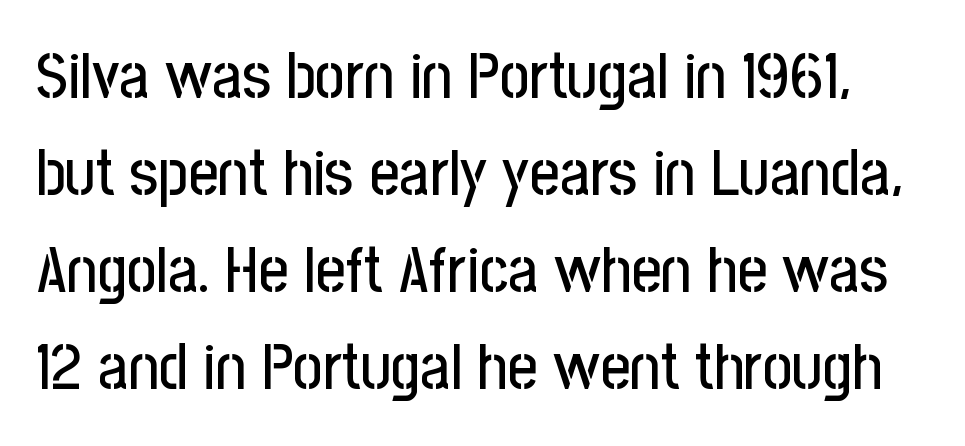
{"serif": "no", "italic": "no", "width": "condensed", "stroke_contrast": "low", "x_height": "medium", "monospaced": "no", "underline": "no", "line_spacing": "normal", "line_spacing_ratio": 1.49, "letter_spacing": "normal", "letter_spacing_em": 0.0, "glyph_px": 65}
